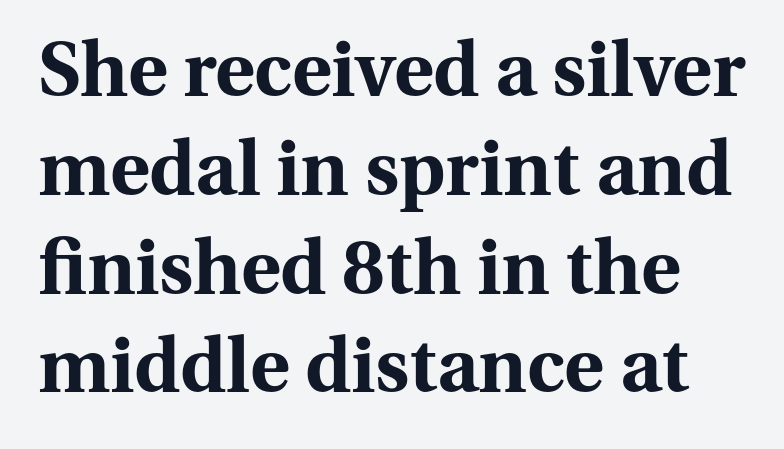
Its strokes are broad and dark, the hallmark of bold type. Font category for this specimen: serif. Descender tails drop into unmarked territory. The lettering holds an erect, upright posture throughout. The letters advance in unequal steps, a hallmark of proportional type. Successive baselines arrive at the customary interval.
